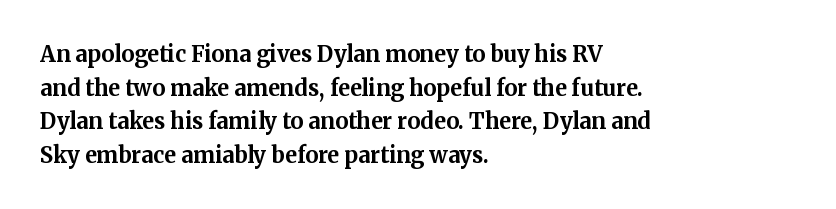
This sample is left-justified, so line endings fall wherever the words run out. Ascenders rise straight up at ninety degrees. Notice how descenders clear the ascenders below comfortably — that's standard leading. Is the type bold? Yes — the strokes are clearly thick and heavy.
